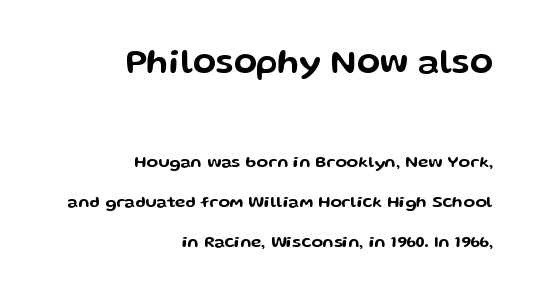
Q: Is the text italic (slanted)? A: No, it is upright.
Q: Is the typeface a serif or a sans-serif typeface? A: Sans-serif.
Q: Is the text underlined? A: No.
Q: How is the paragraph aligned? A: Right-aligned.
Q: Is the spacing between letters normal or unusually wide? A: Normal.
Q: Is the spacing between lines tight, normal or loose? A: Loose.
Q: Which block of text is set in a larger size, the first (top) or the second (bottom)? A: The first (top) one.
Q: Width (condensed, normal, or wide)? A: Wide.
Q: Stroke contrast? A: Low.
Q: x-height? A: Medium.
Q: Monospaced? A: No.
